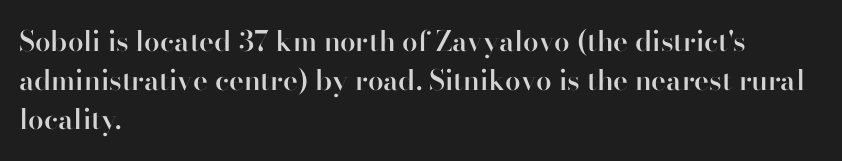
The designer went with a sans here, leaving each stem footless. Interline gaps are of average width in this sample. Rendered with straight, roman letterforms. Varying glyph widths throughout — classic text-font behaviour. Glyph-to-glyph distance matches everyday printed text. The compositor pushed each line to the left boundary.
